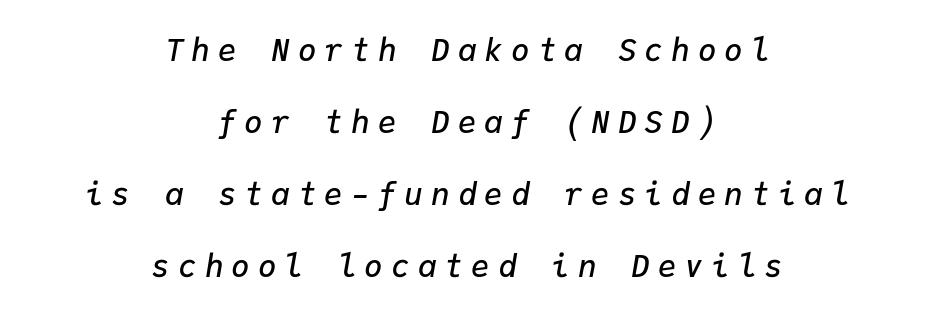
Q: Is the text bold? A: Semi-bold.
Q: Is the text italic (slanted)? A: Yes, it leans right by about 9 degrees.
Q: Is the text underlined? A: No.
Q: How is the paragraph aligned? A: Centered.
Q: Is the spacing between letters normal or unusually wide? A: Unusually wide.
Q: Is the spacing between lines tight, normal or loose? A: Loose.
Q: Width (condensed, normal, or wide)? A: Normal.
Q: Stroke contrast? A: Low.
Q: x-height? A: Medium.
Q: Monospaced? A: Yes.
